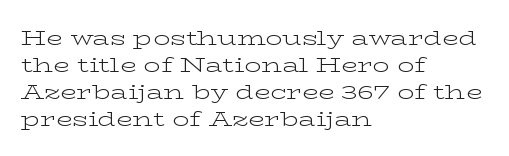
{"italic": "no", "bold": "no", "underline": "no", "align": "left", "line_spacing": "normal", "line_spacing_ratio": 1.28, "letter_spacing": "normal", "letter_spacing_em": 0.0, "glyph_px": 21}
